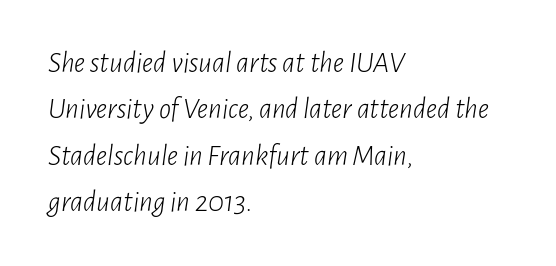
Q: Is the text bold? A: No.
Q: Is the text italic (slanted)? A: Yes, it leans right by about 7 degrees.
Q: Is the text underlined? A: No.
Q: How is the paragraph aligned? A: Left-aligned.
Q: Is the spacing between letters normal or unusually wide? A: Normal.
Q: Is the spacing between lines tight, normal or loose? A: Normal.
Q: Width (condensed, normal, or wide)? A: Condensed.
Q: Stroke contrast? A: Low.
Q: x-height? A: Medium.
Q: Monospaced? A: No.
